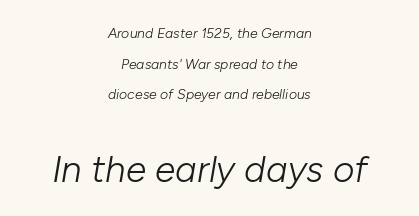
Does extra space separate the letters? No, they use regular spacing. You could fit nearly another row in the gap between these rows. In this sample the second text group is rendered at the bigger scale. Words float on clear page, feet unadorned.
